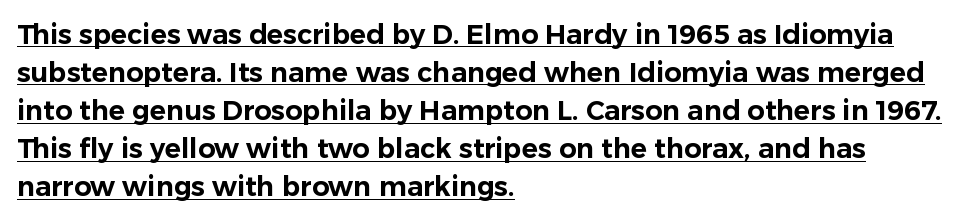
{"italic": "no", "underline": "yes", "align": "left", "line_spacing": "normal", "line_spacing_ratio": 1.41, "letter_spacing": "normal", "letter_spacing_em": 0.0, "glyph_px": 27}
